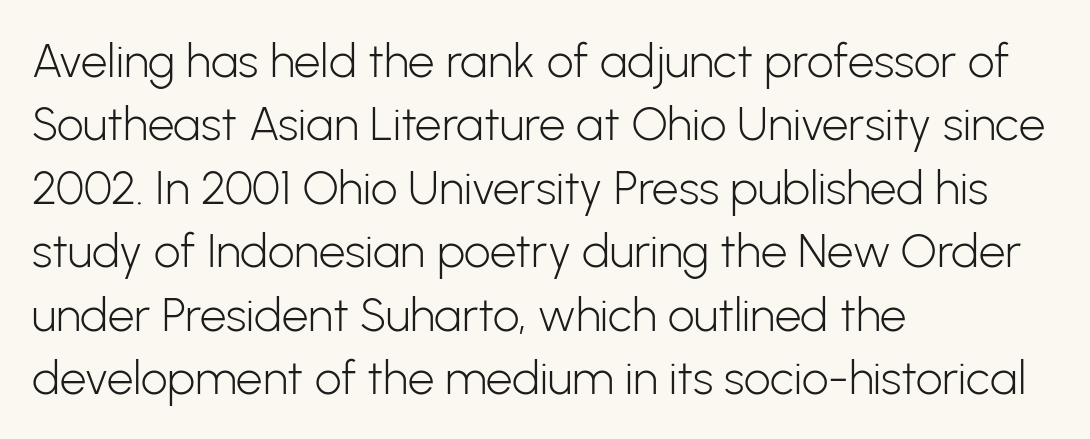
Is there much room between lines? A standard amount, neither cramped nor airy. Do the letters lean? They stand straight. This rendering leaves character spacing at its baseline value. Descenders hang freely into open space. The characters display no serif detailing; their extremities are plain.
